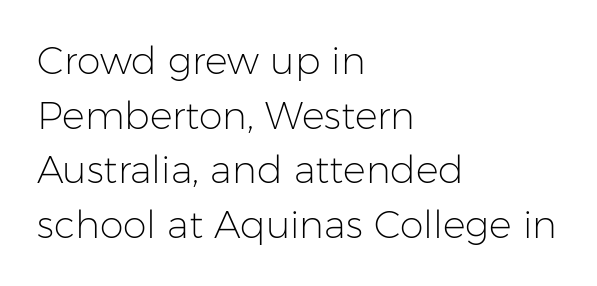
The image shows 38 px light sans-serif type, upright; set left-aligned, normal line spacing (1.44x), normal letter spacing, not underlined; low stroke contrast and a medium x-height.
